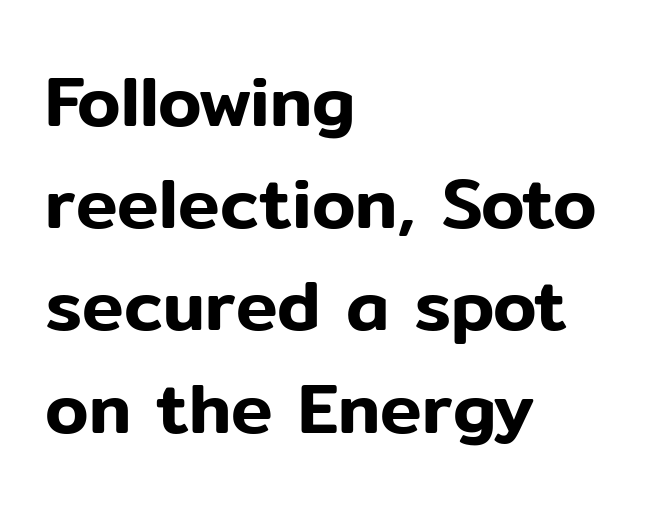
Q: Is the text italic (slanted)? A: No, it is upright.
Q: Is the typeface a serif or a sans-serif typeface? A: Sans-serif.
Q: Is the text underlined? A: No.
Q: How is the paragraph aligned? A: Left-aligned.
Q: Is the spacing between letters normal or unusually wide? A: Normal.
Q: Is the spacing between lines tight, normal or loose? A: Normal.
Q: Width (condensed, normal, or wide)? A: Normal.
Q: Stroke contrast? A: Low.
Q: x-height? A: Medium.
Q: Monospaced? A: No.
